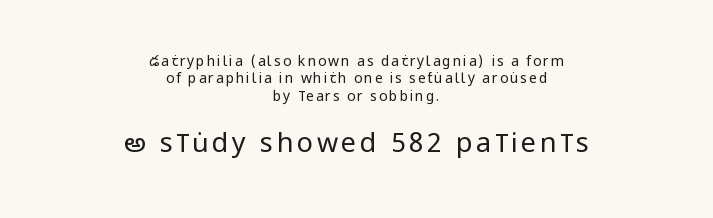
Q: Is the text bold? A: No.
Q: Is the text italic (slanted)? A: No, it is upright.
Q: Is the text underlined? A: No.
Q: How is the paragraph aligned? A: Centered.
Q: Is the spacing between lines tight, normal or loose? A: Normal.
Q: Which block of text is set in a larger size, the first (top) or the second (bottom)? A: The second (bottom) one.
